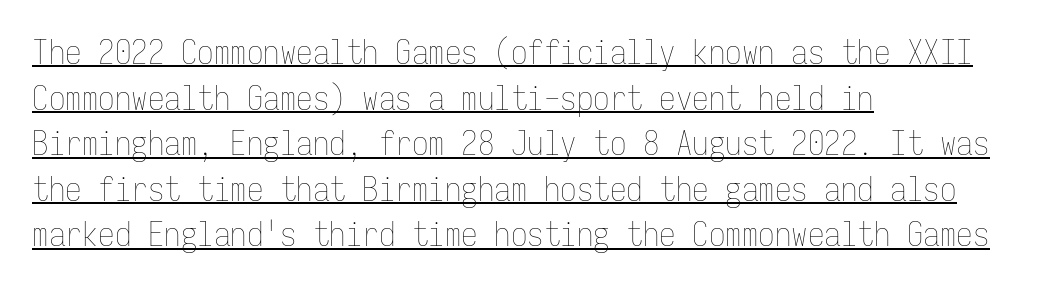
{"italic": "no", "bold": "no", "weight": "thin", "width": "condensed", "stroke_contrast": "low", "x_height": "medium", "monospaced": "yes", "underline": "yes", "align": "left", "line_spacing": "normal", "line_spacing_ratio": 1.38, "letter_spacing": "normal", "letter_spacing_em": 0.0, "glyph_px": 33}
